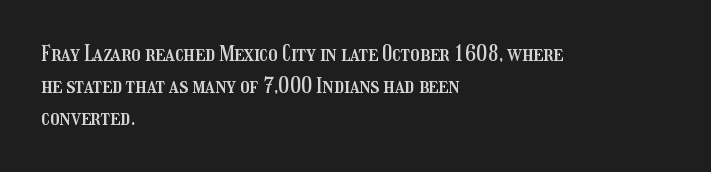
The image shows 21 px text type, upright; set left-aligned, normal line spacing (1.52x), normal letter spacing, not underlined.
